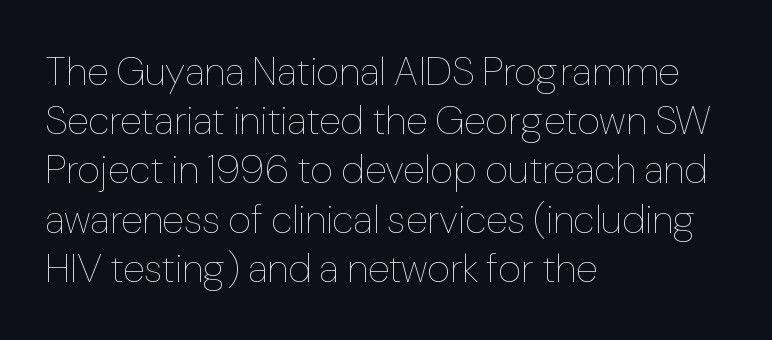
Q: Is the text bold? A: No.
Q: Is the text italic (slanted)? A: No, it is upright.
Q: Is the text underlined? A: No.
Q: How is the paragraph aligned? A: Left-aligned.
Q: Is the spacing between letters normal or unusually wide? A: Normal.
Q: Width (condensed, normal, or wide)? A: Normal.
Q: Stroke contrast? A: Low.
Q: x-height? A: Medium.
Q: Monospaced? A: No.
